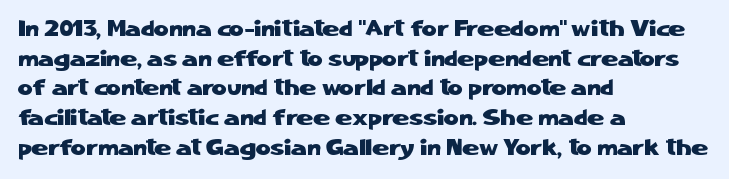
The image shows 23 px text type, upright; set left-aligned, normal line spacing (1.29x), normal letter spacing, not underlined.
